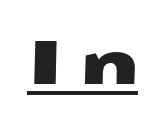
The image shows 61 px wide sans-serif type; set unusually wide letter spacing (+0.3 em), underlined; medium stroke contrast and a medium x-height.
